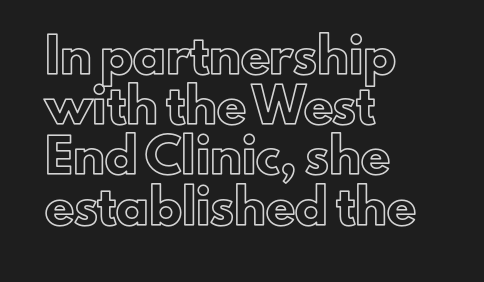
The image shows 32 px text type, upright; set left-aligned, normal line spacing (1.57x), normal letter spacing, not underlined; a small x-height.
